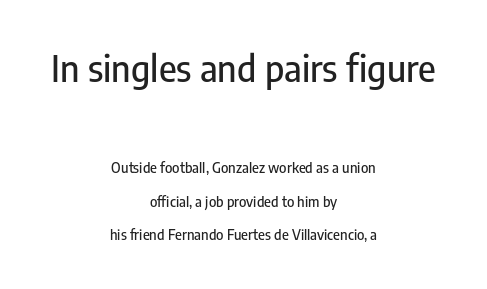
{"serif": "no", "italic": "no", "width": "condensed", "stroke_contrast": "low", "x_height": "medium", "monospaced": "no", "underline": "no", "align": "center", "line_spacing": "loose", "line_spacing_ratio": 2.38, "letter_spacing": "normal", "letter_spacing_em": 0.0, "larger_block": "first", "size_ratio": 2.57, "glyph_px": 36}
